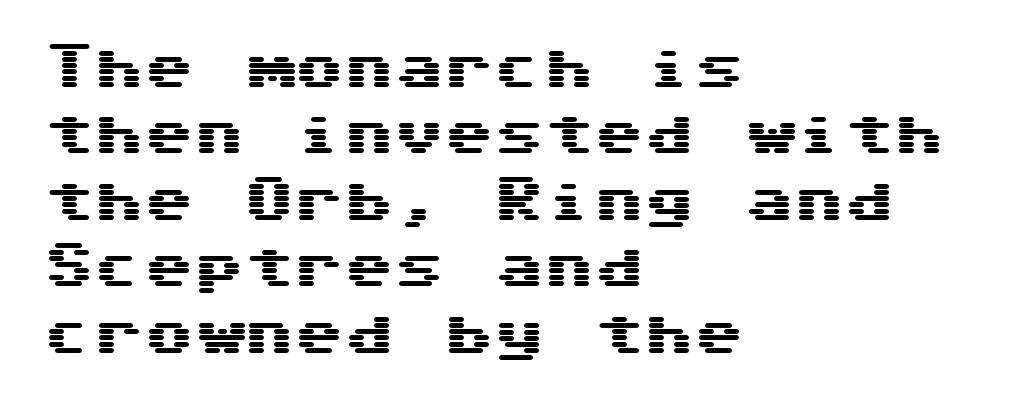
{"serif": "no", "italic": "no", "width": "wide", "stroke_contrast": "medium", "x_height": "medium", "underline": "no", "align": "left", "line_spacing": "normal", "line_spacing_ratio": 1.33, "letter_spacing": "normal", "letter_spacing_em": 0.0, "glyph_px": 50}
